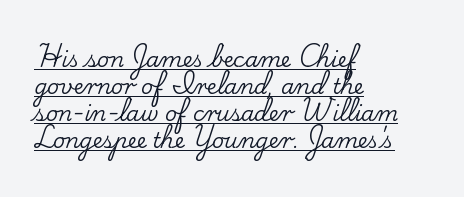
{"underline": "yes", "align": "left", "line_spacing": "normal", "line_spacing_ratio": 1.29, "letter_spacing": "normal", "letter_spacing_em": 0.0, "glyph_px": 21}
